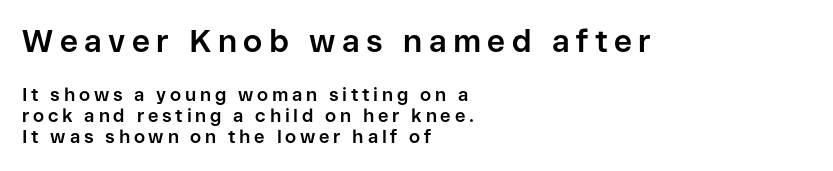
{"serif": "no", "italic": "no", "bold": "yes", "weight": "bold", "width": "normal", "stroke_contrast": "low", "x_height": "medium", "monospaced": "no", "underline": "no", "align": "left", "line_spacing_ratio": 1.17, "letter_spacing": "wide", "letter_spacing_em": 0.21, "larger_block": "first", "size_ratio": 1.72, "glyph_px": 31}
